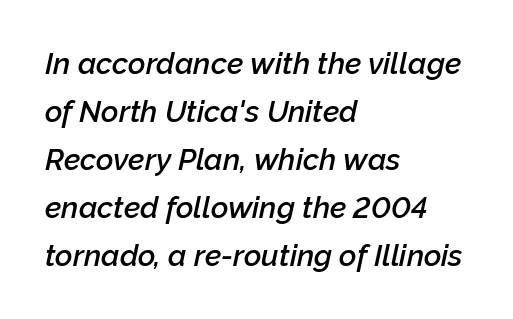
These lines were composed using italics. This sample uses plain, unmodified letter spacing. Varying glyph widths throughout — classic text-font behaviour. Clear beneath every line of the passage. This block has exactly the height ordinary leading produces.
